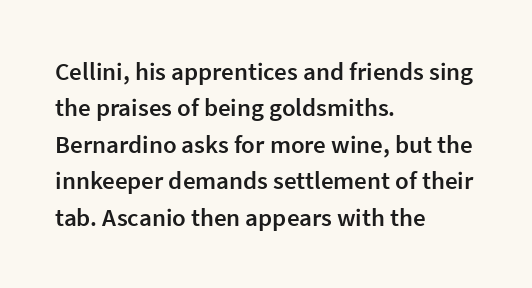
The image shows 25 px text type, upright; set left-aligned, normal line spacing (1.46x), normal letter spacing, not underlined.
